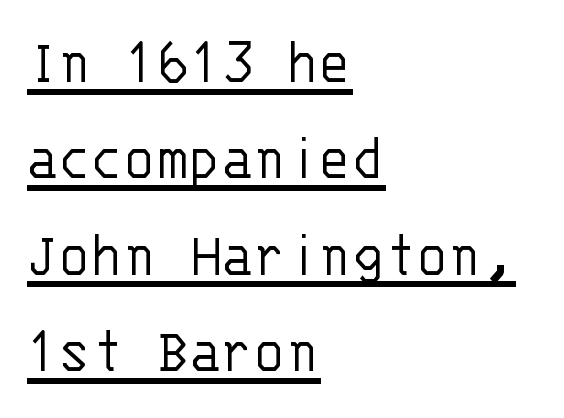
{"serif": "no", "italic": "no", "bold": "no", "weight": "light", "width": "normal", "stroke_contrast": "low", "x_height": "large", "monospaced": "yes", "underline": "yes", "align": "left", "line_spacing": "normal", "line_spacing_ratio": 1.44, "letter_spacing": "normal", "letter_spacing_em": 0.0, "glyph_px": 67}
